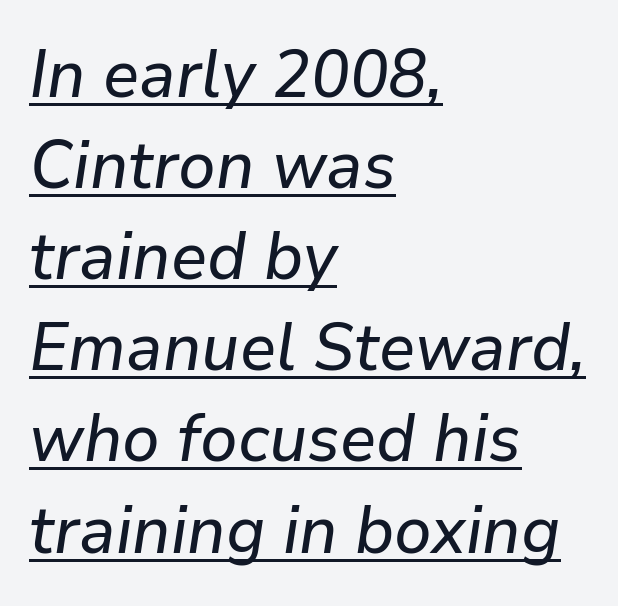
Q: Is the text italic (slanted)? A: Yes, it leans right by about 9 degrees.
Q: Is the text underlined? A: Yes.
Q: How is the paragraph aligned? A: Left-aligned.
Q: Is the spacing between letters normal or unusually wide? A: Normal.
Q: Is the spacing between lines tight, normal or loose? A: Normal.
Q: Width (condensed, normal, or wide)? A: Normal.
Q: Stroke contrast? A: Low.
Q: x-height? A: Medium.
Q: Monospaced? A: No.
